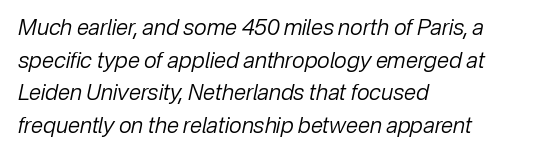
{"italic": "yes", "lean": "right", "slant_degrees": 12, "bold": "no", "underline": "no", "align": "left", "line_spacing": "normal", "line_spacing_ratio": 1.48, "letter_spacing": "normal", "letter_spacing_em": 0.0, "glyph_px": 22}
